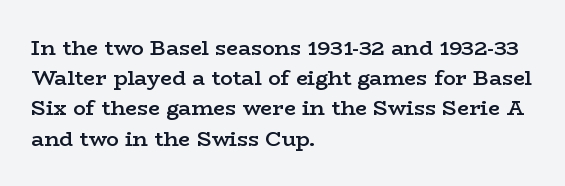
{"italic": "no", "bold": "semi", "underline": "no", "align": "left", "line_spacing": "normal", "line_spacing_ratio": 1.44, "letter_spacing": "normal", "letter_spacing_em": 0.0, "glyph_px": 21}
